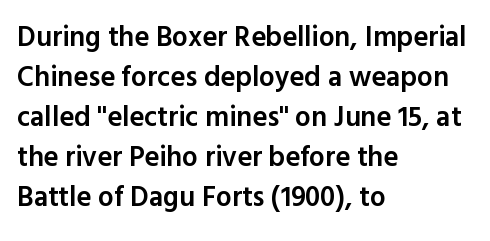
Each letter keeps its own natural width here, so spacing adapts to shape. This is moderately heavy type, rendered in semibold. Alignment: flush left. A sans-serif font was chosen for this passage.
